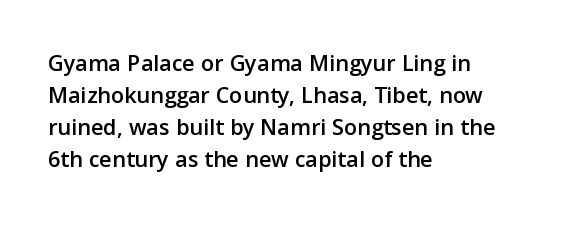
{"italic": "no", "underline": "no", "align": "left", "line_spacing": "normal", "line_spacing_ratio": 1.34, "letter_spacing": "normal", "letter_spacing_em": 0.0, "glyph_px": 24}
